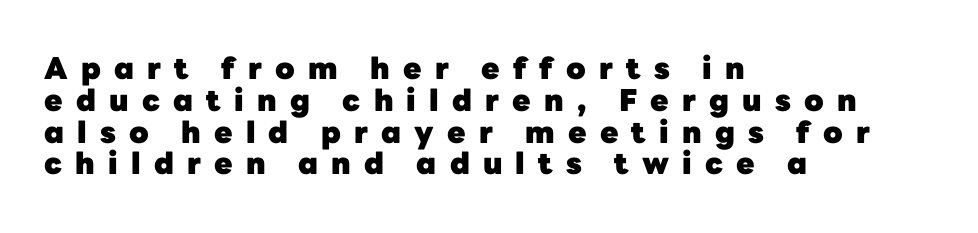
The image shows 30 px heavy sans-serif type, upright; set left-aligned, tight line spacing (1.06x), unusually wide letter spacing (+0.44 em), not underlined; low stroke contrast and a medium x-height.
